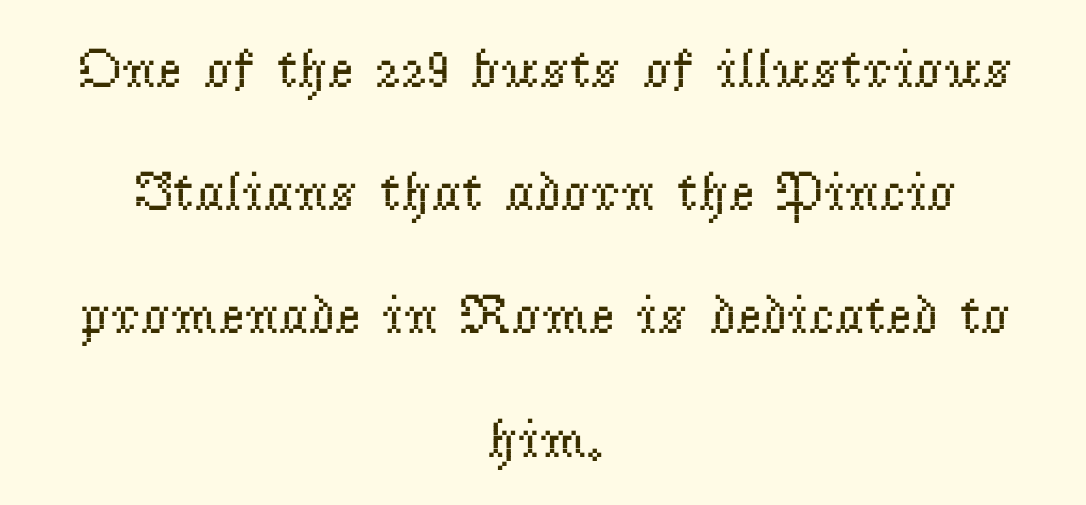
These lines keep a tight, regular rhythm from letter to letter. Alignment: centered. Honestly, there is no underline to notice here at all. Quick note: not italic, upright. This is not heavy type; no bold has been used. Compared with typical paragraphs, the rows here are farther apart.
